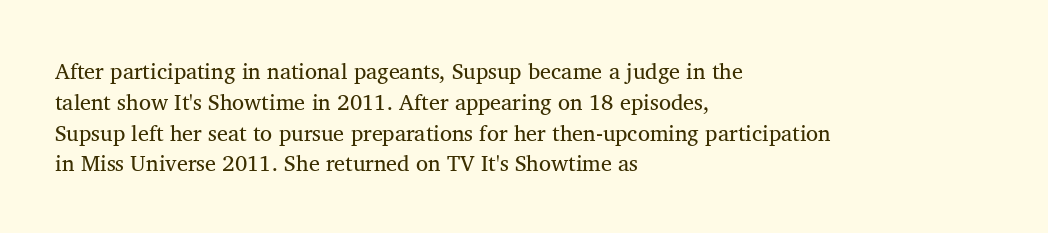
Summary of vertical rhythm: regular, with standard interline spacing. Short note: letters normally spaced. The font's upright variant was chosen for this text. Casual observation: everything's shoved over to the left.
